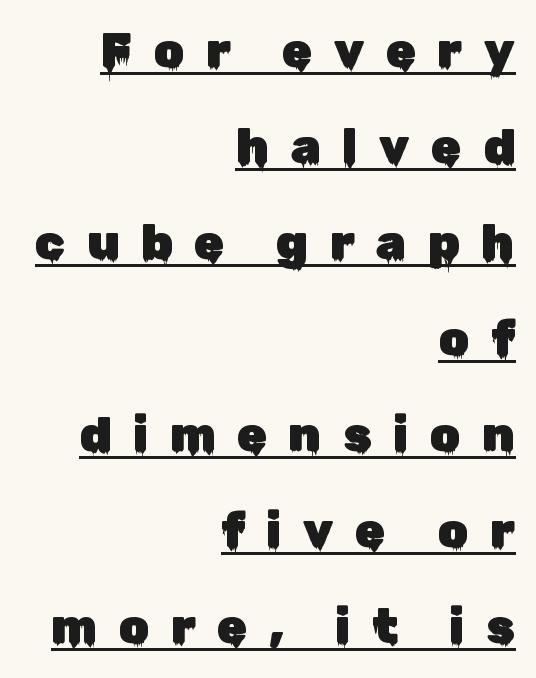
The image shows 49 px sans-serif type, upright; set right-aligned, loose line spacing (1.96x), unusually wide letter spacing (+0.43 em), underlined; low stroke contrast and a medium x-height.
